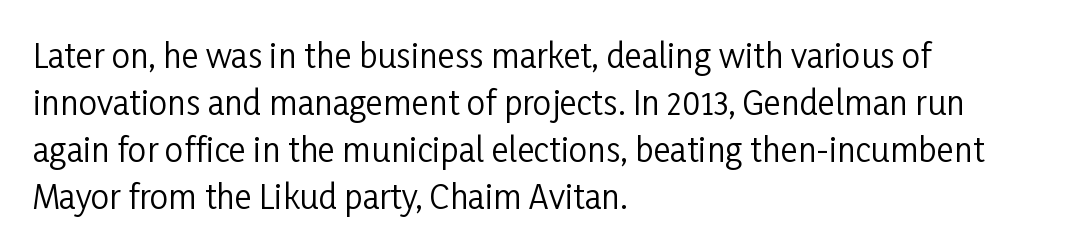
{"serif": "no", "italic": "no", "bold": "no", "weight": "regular", "width": "condensed", "stroke_contrast": "low", "x_height": "medium", "monospaced": "no", "underline": "no", "align": "left", "line_spacing": "normal", "line_spacing_ratio": 1.42, "letter_spacing": "normal", "letter_spacing_em": 0.0, "glyph_px": 33}
